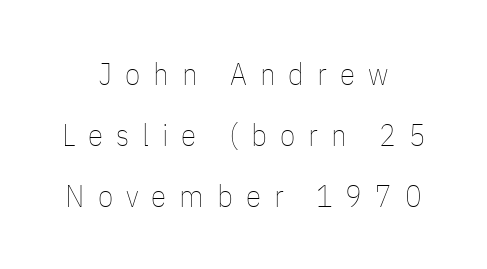
{"italic": "no", "bold": "no", "weight": "thin", "width": "condensed", "stroke_contrast": "low", "x_height": "medium", "monospaced": "no", "underline": "no", "align": "center", "line_spacing": "loose", "line_spacing_ratio": 1.96, "letter_spacing": "wide", "letter_spacing_em": 0.42, "glyph_px": 31}
